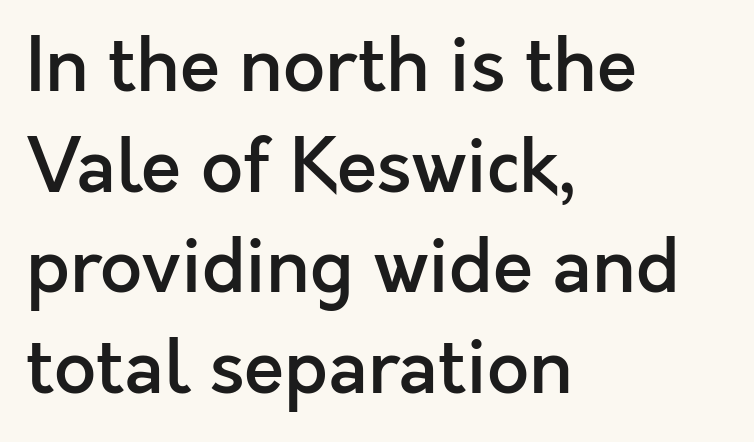
{"serif": "no", "italic": "no", "bold": "semi", "weight": "semibold", "width": "normal", "x_height": "medium", "monospaced": "no", "underline": "no", "align": "left", "line_spacing": "normal", "line_spacing_ratio": 1.36, "letter_spacing": "normal", "letter_spacing_em": 0.0, "glyph_px": 74}
